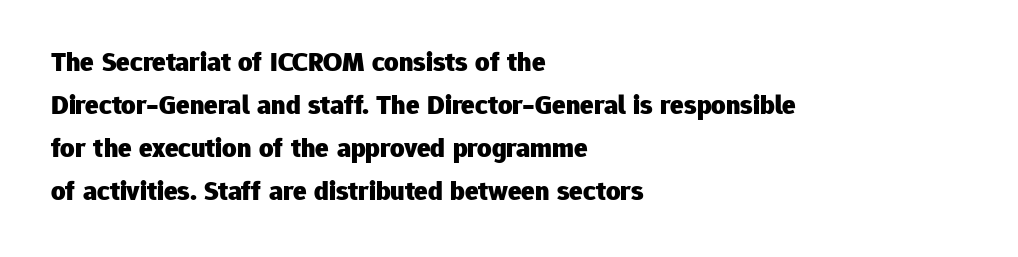
The image shows 28 px heavy sans-serif type, upright; set left-aligned, normal line spacing (1.53x), normal letter spacing, not underlined; low stroke contrast and a medium x-height.
